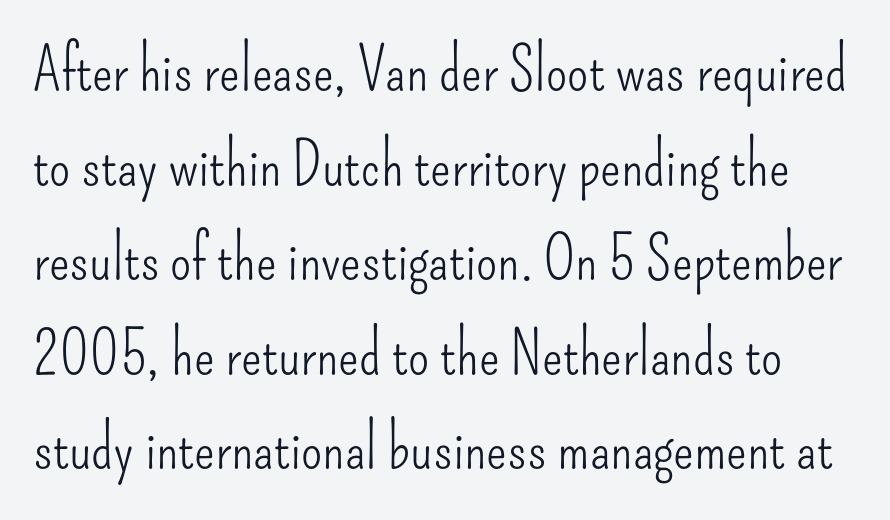
Q: Is the text bold? A: No.
Q: Is the text italic (slanted)? A: No, it is upright.
Q: Is the typeface a serif or a sans-serif typeface? A: Sans-serif.
Q: Is the text underlined? A: No.
Q: Is the spacing between letters normal or unusually wide? A: Normal.
Q: Is the spacing between lines tight, normal or loose? A: Normal.
Q: Width (condensed, normal, or wide)? A: Condensed.
Q: Stroke contrast? A: Low.
Q: x-height? A: Small.
Q: Monospaced? A: No.
